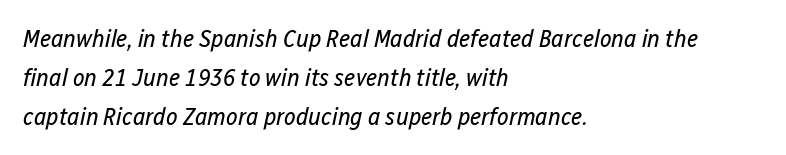
The image shows 25 px text type, italic (leaning right); set left-aligned, normal line spacing (1.56x), normal letter spacing, not underlined.
